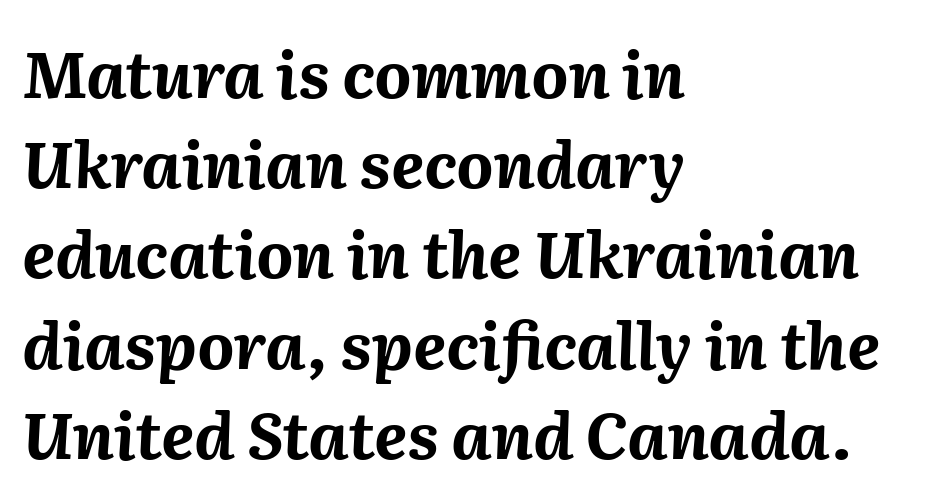
The image shows 64 px bold type, italic (leaning right); set left-aligned, normal line spacing (1.41x), normal letter spacing, not underlined; medium stroke contrast and a medium x-height.
